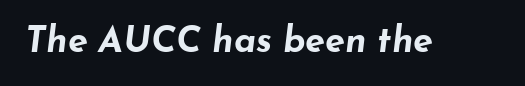
Think of a printed novel: that variable character pitch is what you see here. The glyphs have the mass of a bold cut. Characters follow at the spacing the type designer built in. Check under the words: just untouched page. Tall strokes in this sample are angled rather than plumb.
